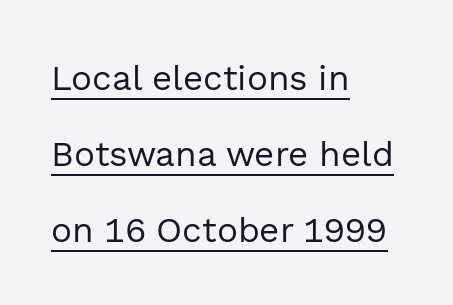
Q: Is the text bold? A: No.
Q: Is the text italic (slanted)? A: No, it is upright.
Q: Is the typeface a serif or a sans-serif typeface? A: Sans-serif.
Q: Is the text underlined? A: Yes.
Q: How is the paragraph aligned? A: Left-aligned.
Q: Is the spacing between letters normal or unusually wide? A: Normal.
Q: Is the spacing between lines tight, normal or loose? A: Loose.
Q: Width (condensed, normal, or wide)? A: Normal.
Q: x-height? A: Medium.
Q: Monospaced? A: No.
